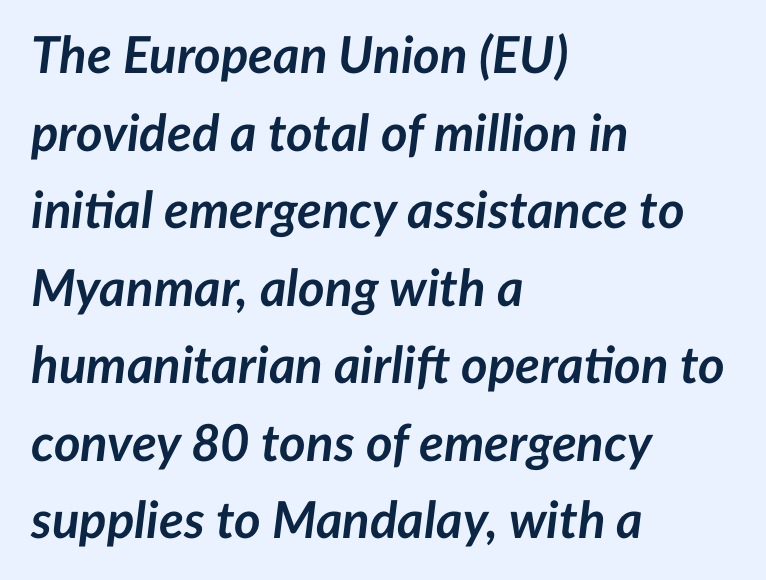
Students, note that the glyphs here touch the page at normal intervals. Typographic density is high because the face is bold. The vertical gap from one line to the next is medium. Casual observation: everything's shoved over to the left.
